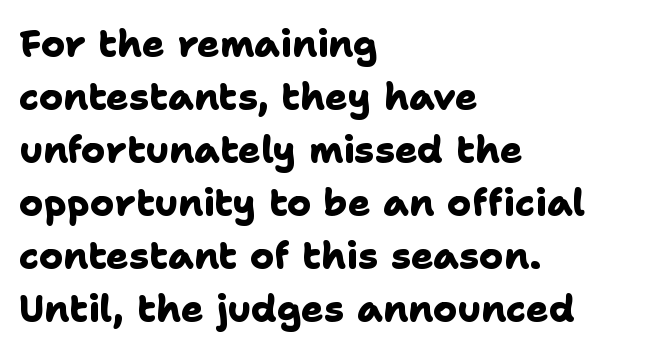
Q: Is the text bold? A: Yes.
Q: Is the typeface a serif or a sans-serif typeface? A: Sans-serif.
Q: Is the text underlined? A: No.
Q: How is the paragraph aligned? A: Left-aligned.
Q: Is the spacing between letters normal or unusually wide? A: Normal.
Q: Is the spacing between lines tight, normal or loose? A: Normal.
Q: Width (condensed, normal, or wide)? A: Normal.
Q: Stroke contrast? A: Low.
Q: x-height? A: Medium.
Q: Monospaced? A: No.
